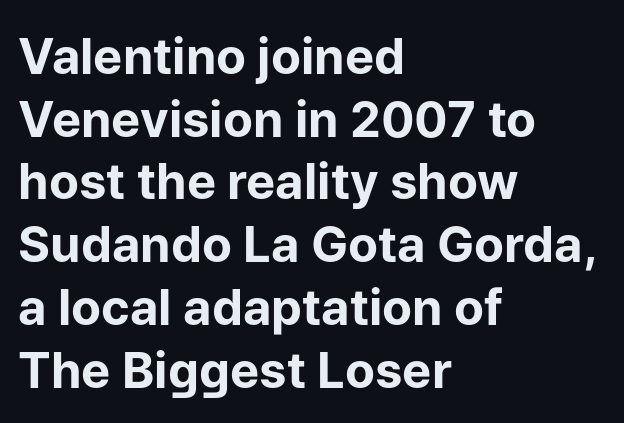
{"serif": "no", "italic": "no", "bold": "yes", "weight": "bold", "width": "normal", "stroke_contrast": "low", "x_height": "medium", "monospaced": "no", "underline": "no", "align": "left", "line_spacing": "normal", "line_spacing_ratio": 1.28, "letter_spacing": "normal", "letter_spacing_em": 0.0, "glyph_px": 49}
